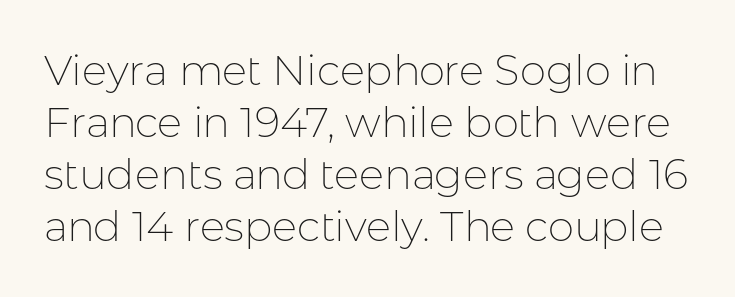
Q: Is the text bold? A: No.
Q: Is the text italic (slanted)? A: No, it is upright.
Q: Is the typeface a serif or a sans-serif typeface? A: Sans-serif.
Q: Is the text underlined? A: No.
Q: Is the spacing between letters normal or unusually wide? A: Normal.
Q: Width (condensed, normal, or wide)? A: Normal.
Q: Stroke contrast? A: Low.
Q: x-height? A: Medium.
Q: Monospaced? A: No.
